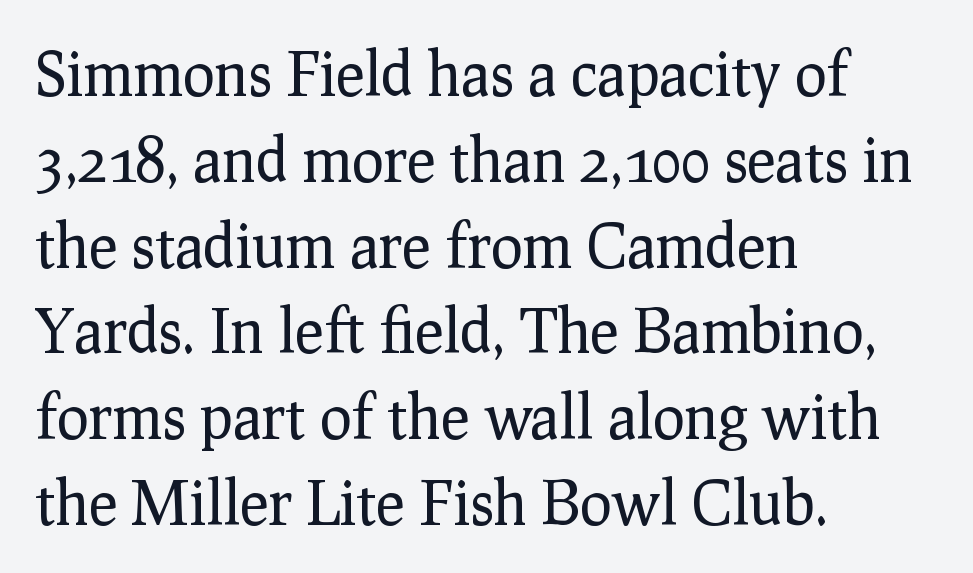
Q: Is the text bold? A: No.
Q: Is the text italic (slanted)? A: No, it is upright.
Q: Is the typeface a serif or a sans-serif typeface? A: Serif.
Q: Is the text underlined? A: No.
Q: How is the paragraph aligned? A: Left-aligned.
Q: Is the spacing between letters normal or unusually wide? A: Normal.
Q: Is the spacing between lines tight, normal or loose? A: Normal.
Q: Width (condensed, normal, or wide)? A: Normal.
Q: Stroke contrast? A: Low.
Q: x-height? A: Medium.
Q: Monospaced? A: No.
